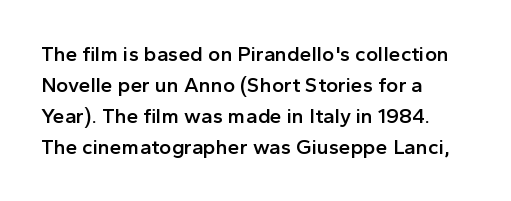
{"italic": "no", "bold": "semi", "underline": "no", "align": "left", "line_spacing": "normal", "line_spacing_ratio": 1.47, "letter_spacing": "normal", "letter_spacing_em": 0.0, "glyph_px": 21}
